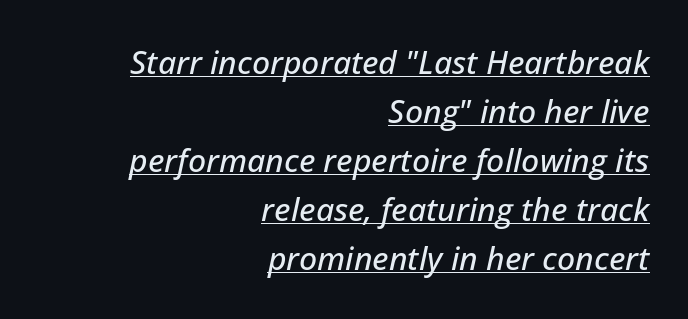
The image shows 32 px text type, italic (leaning right); set right-aligned, normal line spacing (1.53x), normal letter spacing, underlined; low stroke contrast and a medium x-height.
